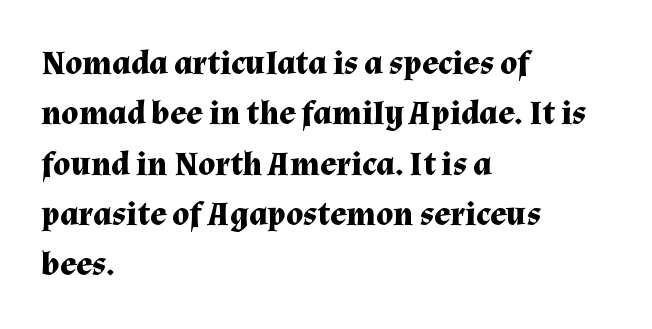
Q: Is the text bold? A: Yes.
Q: Is the text italic (slanted)? A: No, it is upright.
Q: Is the typeface a serif or a sans-serif typeface? A: Serif.
Q: Is the text underlined? A: No.
Q: How is the paragraph aligned? A: Left-aligned.
Q: Is the spacing between letters normal or unusually wide? A: Normal.
Q: Is the spacing between lines tight, normal or loose? A: Normal.
Q: Width (condensed, normal, or wide)? A: Normal.
Q: Stroke contrast? A: Medium.
Q: x-height? A: Medium.
Q: Monospaced? A: No.
